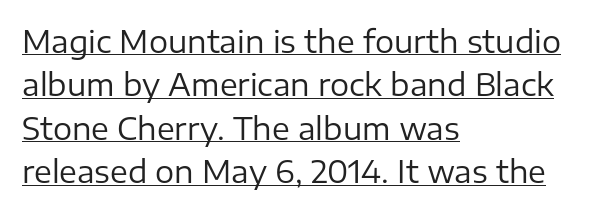
The image shows 30 px regular-weight sans-serif type, upright; set left-aligned, normal line spacing (1.45x), normal letter spacing, underlined; low stroke contrast and a medium x-height.
